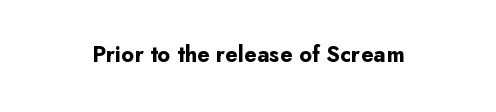
The image shows 23 px bold type, upright; set normal letter spacing, not underlined.
